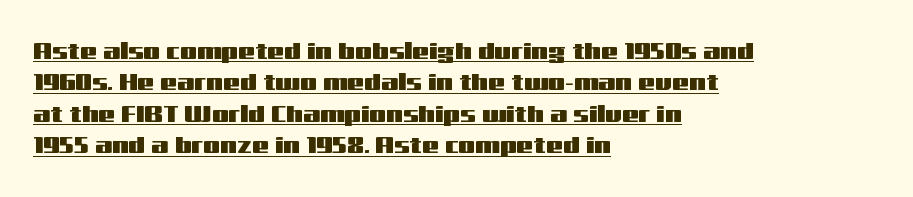
No italicization has been applied; the sample stays upright. Which margin do the lines hug? The left one — the right edge is uneven. The horizontal fit of the characters is conventional and even. This is underlined copy, the kind a proofreader might mark for attention.
